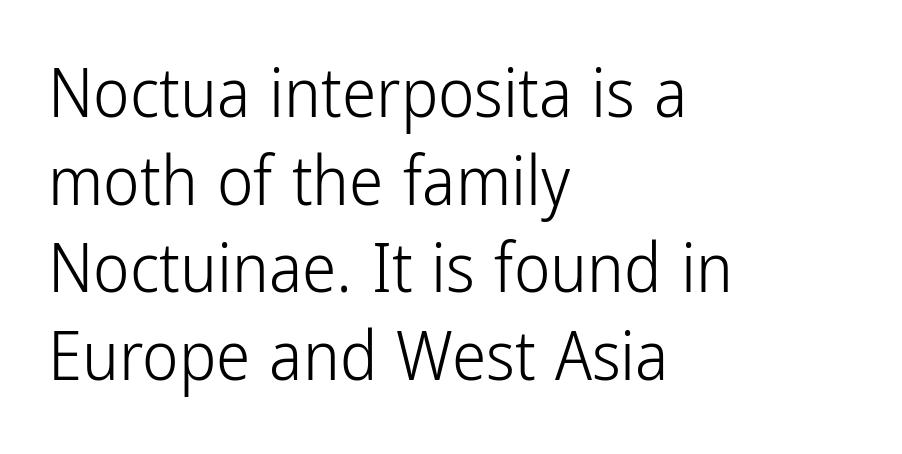
The image shows 69 px light, condensed sans-serif type, upright; set left-aligned, normal line spacing (1.27x), normal letter spacing, not underlined; low stroke contrast and a medium x-height.
